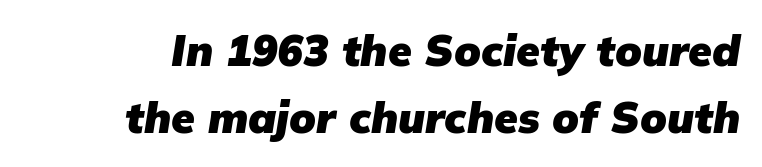
Q: Is the text bold? A: Yes.
Q: Is the text italic (slanted)? A: Yes, it leans right by about 9 degrees.
Q: Is the text underlined? A: No.
Q: Is the spacing between letters normal or unusually wide? A: Normal.
Q: Is the spacing between lines tight, normal or loose? A: Normal.
Q: Width (condensed, normal, or wide)? A: Normal.
Q: Stroke contrast? A: Low.
Q: x-height? A: Medium.
Q: Monospaced? A: No.
